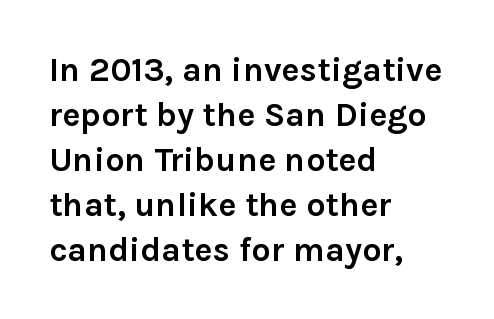
Q: Is the text bold? A: Yes.
Q: Is the text italic (slanted)? A: No, it is upright.
Q: Is the typeface a serif or a sans-serif typeface? A: Sans-serif.
Q: Is the text underlined? A: No.
Q: How is the paragraph aligned? A: Left-aligned.
Q: Is the spacing between letters normal or unusually wide? A: Normal.
Q: Is the spacing between lines tight, normal or loose? A: Normal.
Q: Width (condensed, normal, or wide)? A: Normal.
Q: Stroke contrast? A: Low.
Q: x-height? A: Medium.
Q: Monospaced? A: No.
